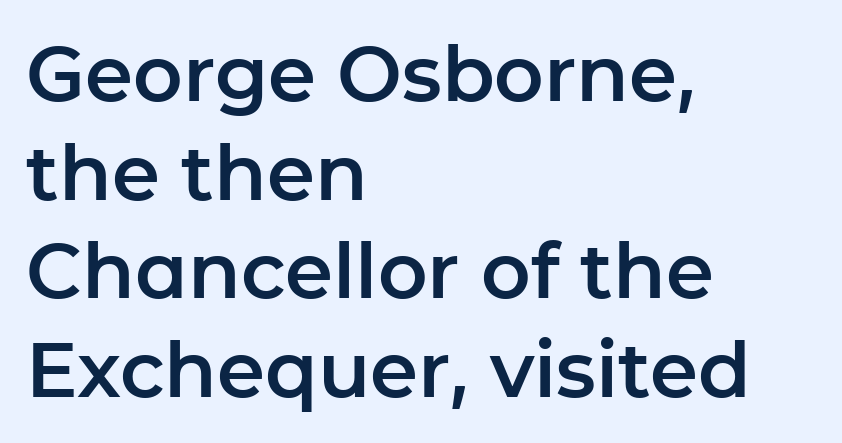
This sample uses a sans-serif face. Descenders hang freely into open space. This is the regular roman posture of the typeface. These lines are rendered in a variable-pitch font. This rendering uses left alignment, leaving the right contour irregular. You could call the tracking neutral — neither tight nor loose.
